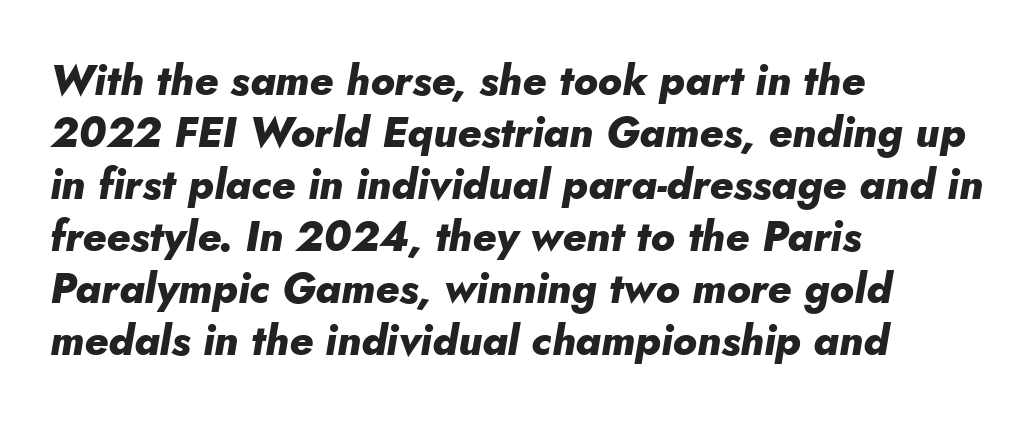
{"italic": "yes", "lean": "right", "slant_degrees": 10, "bold": "yes", "weight": "heavy", "width": "normal", "stroke_contrast": "low", "x_height": "small", "monospaced": "no", "underline": "no", "align": "left", "line_spacing_ratio": 1.24, "letter_spacing": "normal", "letter_spacing_em": 0.0, "glyph_px": 42}
